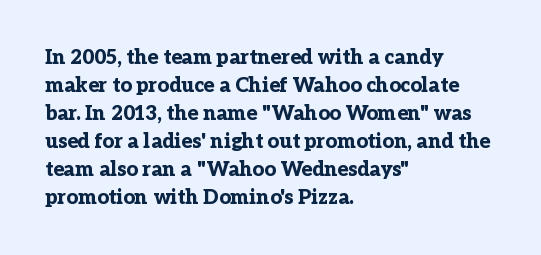
{"italic": "no", "bold": "yes", "underline": "no", "align": "left", "line_spacing": "normal", "line_spacing_ratio": 1.4, "letter_spacing": "normal", "letter_spacing_em": 0.0, "glyph_px": 20}
